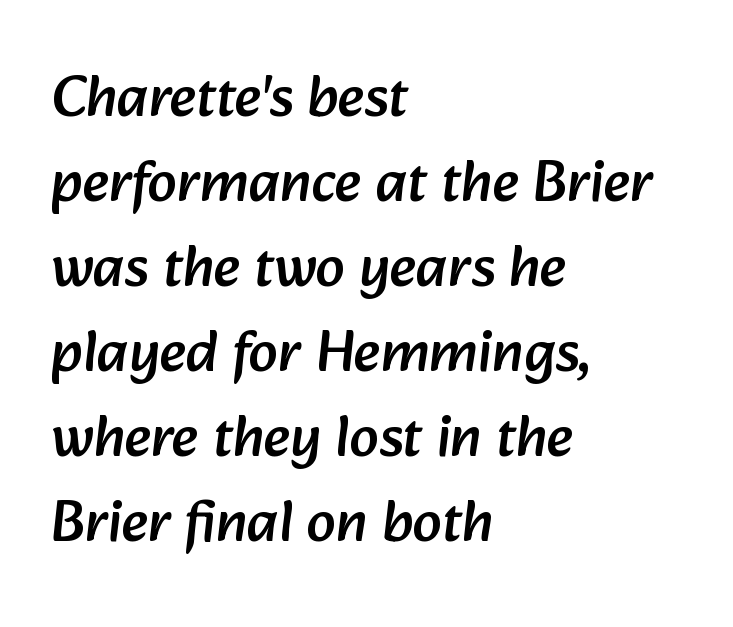
{"serif": "no", "width": "normal", "stroke_contrast": "low", "x_height": "medium", "monospaced": "no", "underline": "no", "align": "left", "line_spacing": "normal", "line_spacing_ratio": 1.44, "letter_spacing": "normal", "letter_spacing_em": 0.0, "glyph_px": 59}
